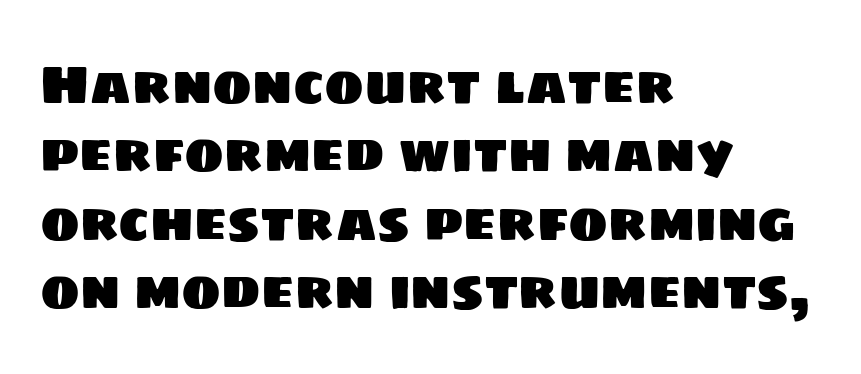
The image shows 53 px sans-serif type; set left-aligned, normal line spacing (1.29x), normal letter spacing, not underlined; low stroke contrast and a large x-height.
